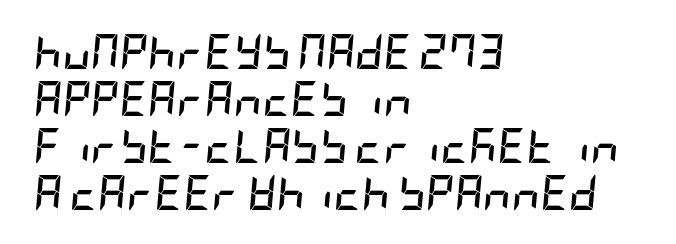
{"italic": "yes", "lean": "right", "slant_degrees": 5, "bold": "yes", "weight": "semibold", "width": "condensed", "stroke_contrast": "low", "x_height": "large", "underline": "no", "align": "left", "line_spacing": "normal", "line_spacing_ratio": 1.34, "letter_spacing": "normal", "letter_spacing_em": 0.0, "glyph_px": 35}
